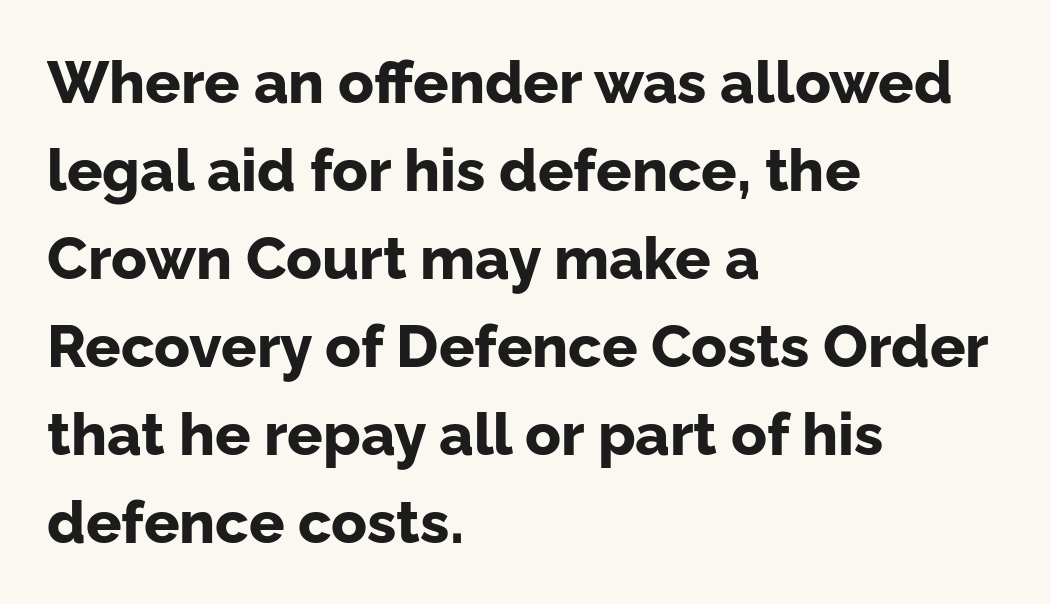
{"serif": "no", "italic": "no", "bold": "yes", "weight": "bold", "width": "normal", "stroke_contrast": "low", "x_height": "medium", "monospaced": "no", "underline": "no", "align": "left", "line_spacing": "normal", "line_spacing_ratio": 1.49, "letter_spacing": "normal", "letter_spacing_em": 0.0, "glyph_px": 59}
